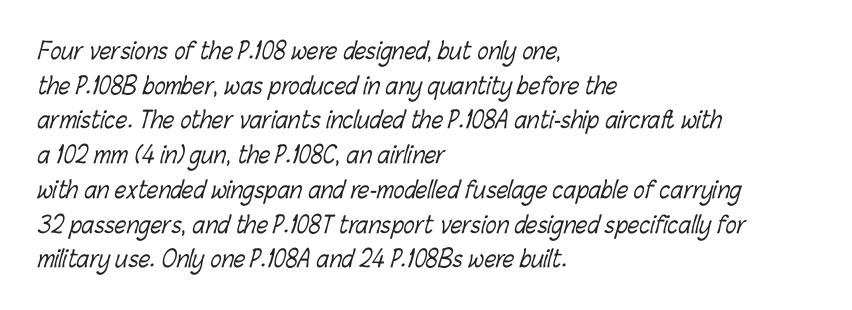
{"bold": "no", "underline": "no", "align": "left", "line_spacing": "normal", "line_spacing_ratio": 1.51, "letter_spacing": "normal", "letter_spacing_em": 0.0, "glyph_px": 23}
